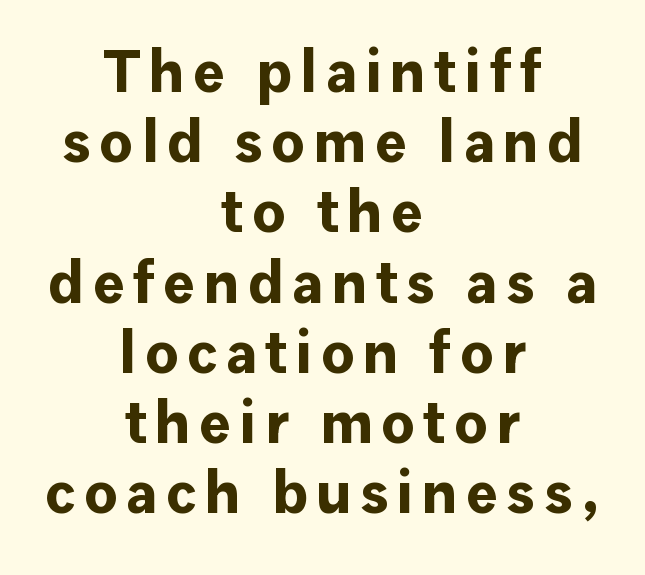
The sample has been set heavy, in full bold. You can tell it's not italic because the verticals are truly vertical. Centered paragraph, ragged on both sides. Are there feet on the stems? There aren't — it's a sans.
